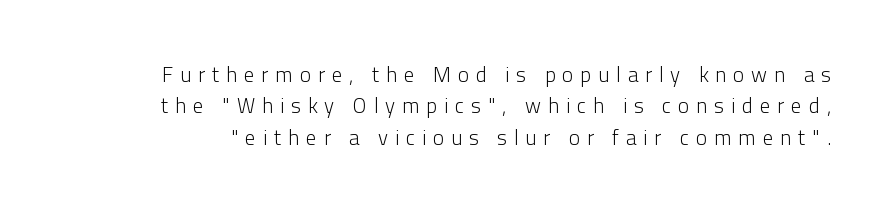
Q: Is the text bold? A: No.
Q: Is the text italic (slanted)? A: No, it is upright.
Q: Is the text underlined? A: No.
Q: Is the spacing between letters normal or unusually wide? A: Unusually wide.
Q: Is the spacing between lines tight, normal or loose? A: Normal.
